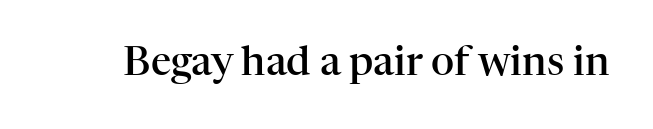
Q: Is the text bold? A: Semi-bold.
Q: Is the text italic (slanted)? A: No, it is upright.
Q: Is the typeface a serif or a sans-serif typeface? A: Serif.
Q: Is the text underlined? A: No.
Q: Is the spacing between letters normal or unusually wide? A: Normal.
Q: Width (condensed, normal, or wide)? A: Normal.
Q: Stroke contrast? A: High.
Q: x-height? A: Medium.
Q: Monospaced? A: No.
